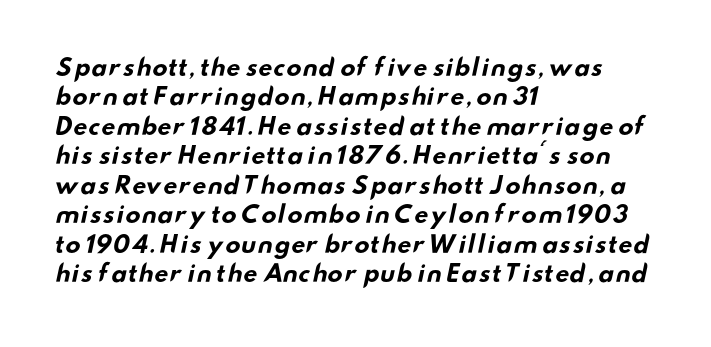
The image shows 23 px bold type; set left-aligned, normal line spacing (1.28x), normal letter spacing, not underlined.
